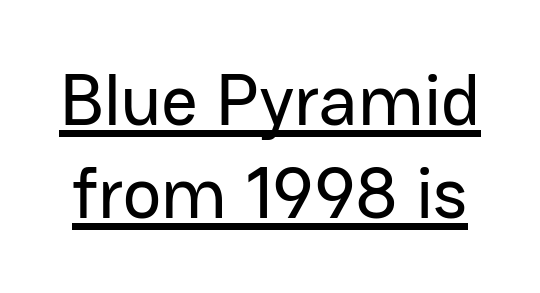
The image shows 72 px sans-serif type, upright; set normal line spacing (1.29x), normal letter spacing, underlined; low stroke contrast and a medium x-height.
